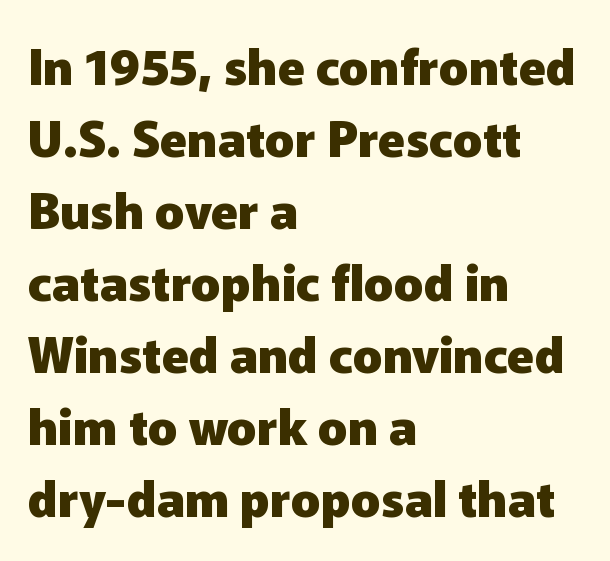
{"serif": "no", "italic": "no", "bold": "yes", "weight": "heavy", "width": "normal", "stroke_contrast": "low", "x_height": "medium", "monospaced": "no", "underline": "no", "align": "left", "line_spacing": "normal", "line_spacing_ratio": 1.47, "letter_spacing": "normal", "letter_spacing_em": 0.0, "glyph_px": 49}
